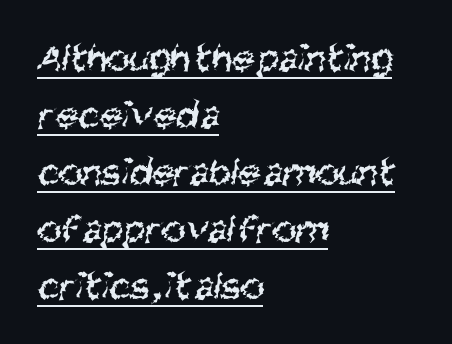
Q: Is the text bold? A: No.
Q: Is the typeface a serif or a sans-serif typeface? A: Sans-serif.
Q: Is the text underlined? A: Yes.
Q: How is the paragraph aligned? A: Left-aligned.
Q: Is the spacing between letters normal or unusually wide? A: Normal.
Q: Is the spacing between lines tight, normal or loose? A: Normal.
Q: Width (condensed, normal, or wide)? A: Condensed.
Q: Stroke contrast? A: Medium.
Q: x-height? A: Large.
Q: Monospaced? A: No.
